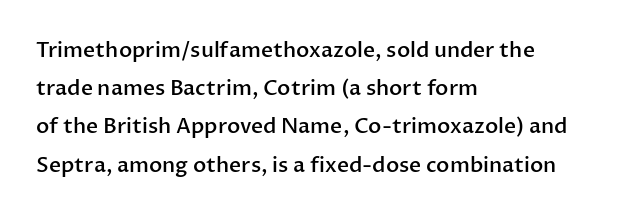
{"italic": "no", "bold": "semi", "underline": "no", "align": "left", "line_spacing_ratio": 1.82, "letter_spacing": "normal", "letter_spacing_em": 0.0, "glyph_px": 21}
